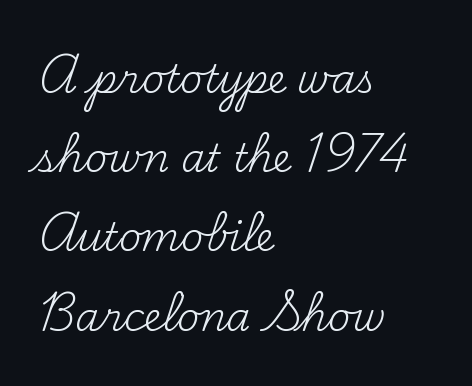
{"serif": "yes", "bold": "no", "weight": "regular", "width": "normal", "stroke_contrast": "medium", "x_height": "small", "monospaced": "no", "underline": "no", "align": "left", "line_spacing": "loose", "line_spacing_ratio": 2.03, "letter_spacing": "normal", "letter_spacing_em": 0.0, "glyph_px": 39}
